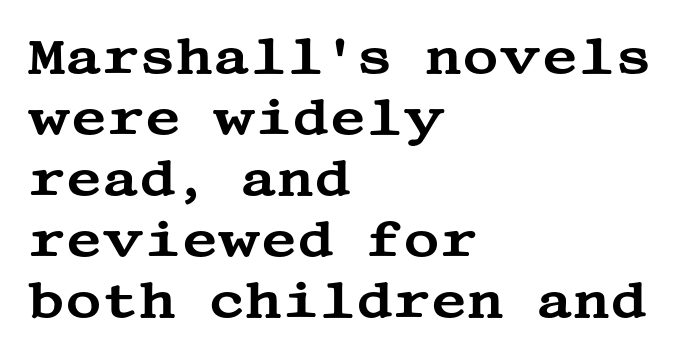
The image shows 50 px wide serif type, upright; set left-aligned, line spacing 1.22x, normal letter spacing, not underlined; medium stroke contrast and a large x-height.
